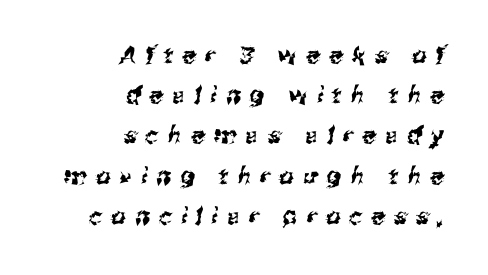
Horizontally, the lines are justified to the trailing edge only. Bare-footed words on every line. Short note: letters widely spaced.
